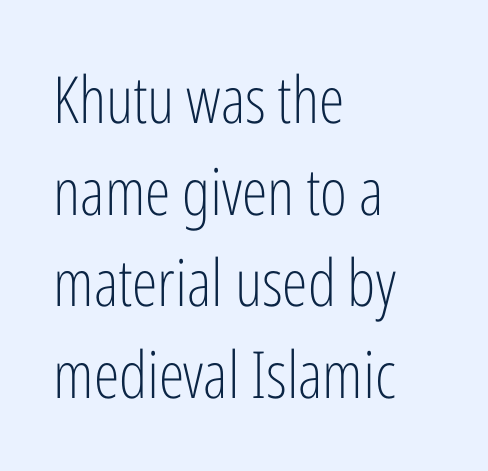
Characters remain perfectly vertical along every line. Here the designer chose a conventional face with non-uniform glyph widths. Leading: standard. Nothing unusual about the tracking: characters are spaced as the font intends. The zone under the glyphs is completely vacant.
